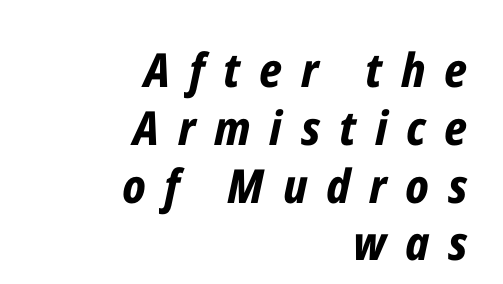
The image shows 47 px bold, condensed type, italic (leaning right); set right-aligned, line spacing 1.23x, unusually wide letter spacing (+0.4 em), not underlined; low stroke contrast and a medium x-height.
